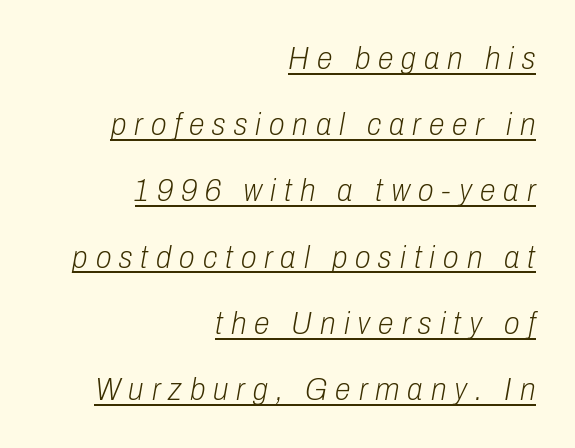
The image shows 32 px light, condensed type, italic (leaning right); set right-aligned, loose line spacing (2.07x), unusually wide letter spacing (+0.25 em), underlined; low stroke contrast and a medium x-height.
